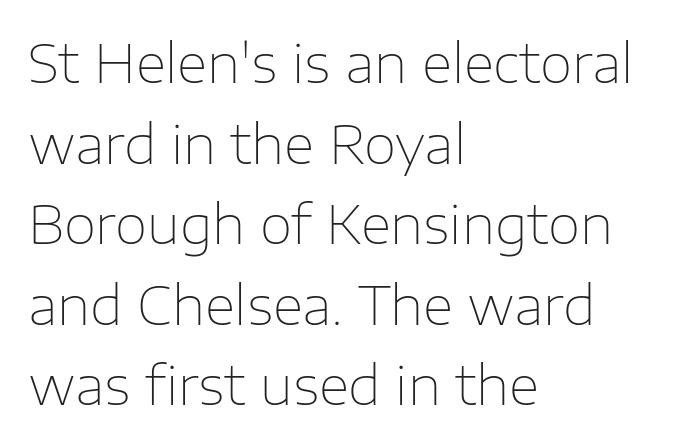
{"serif": "no", "italic": "no", "bold": "no", "weight": "thin", "width": "normal", "stroke_contrast": "low", "x_height": "medium", "monospaced": "no", "underline": "no", "align": "left", "line_spacing": "normal", "line_spacing_ratio": 1.52, "letter_spacing": "normal", "letter_spacing_em": 0.0, "glyph_px": 53}
